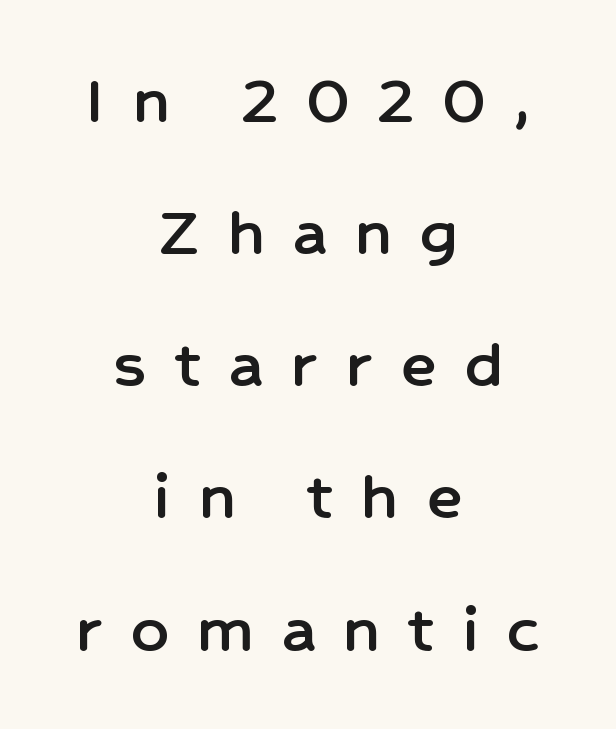
Inter-character spacing is expanded well beyond the font's built-in metrics. Do the letters lean? They stand straight. The face used here is proportionally spaced, like ordinary book or web type. This sample uses a sans-serif face. The paragraph shown floats in the horizontal middle.
